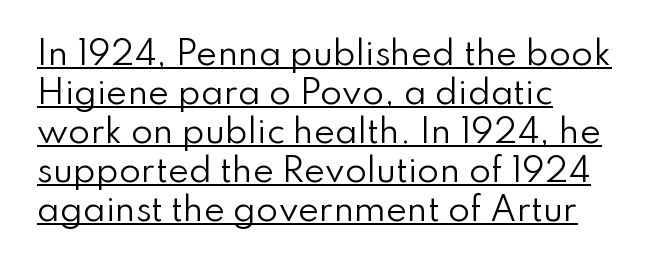
Q: Is the text bold? A: No.
Q: Is the text italic (slanted)? A: No, it is upright.
Q: Is the typeface a serif or a sans-serif typeface? A: Sans-serif.
Q: Is the text underlined? A: Yes.
Q: How is the paragraph aligned? A: Left-aligned.
Q: Is the spacing between letters normal or unusually wide? A: Normal.
Q: Width (condensed, normal, or wide)? A: Normal.
Q: Stroke contrast? A: Low.
Q: x-height? A: Small.
Q: Monospaced? A: No.
